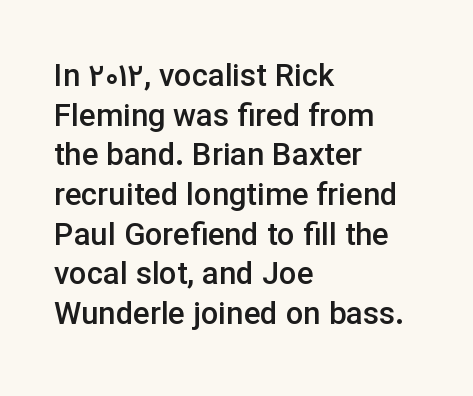
The image shows 31 px semibold sans-serif type, upright; set left-aligned, normal line spacing (1.28x), normal letter spacing, not underlined; low stroke contrast and a medium x-height.
